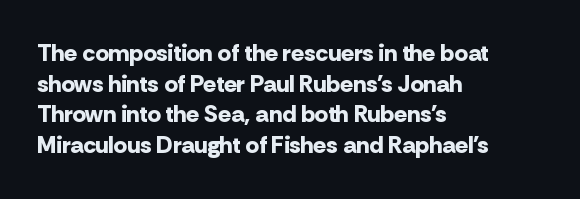
The image shows 24 px bold type, upright; set left-aligned, normal line spacing (1.28x), normal letter spacing, not underlined.
